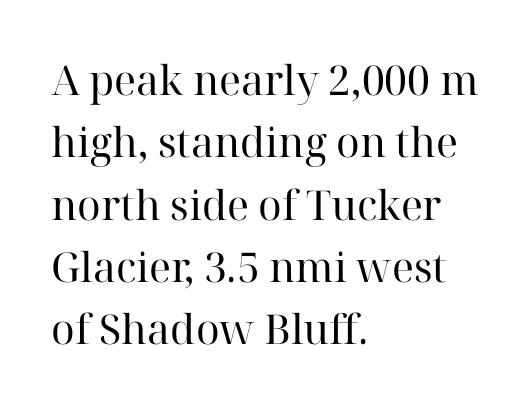
{"serif": "yes", "italic": "no", "bold": "no", "weight": "regular", "width": "normal", "stroke_contrast": "high", "x_height": "medium", "monospaced": "no", "underline": "no", "align": "left", "line_spacing": "normal", "line_spacing_ratio": 1.52, "letter_spacing": "normal", "letter_spacing_em": 0.0, "glyph_px": 41}
